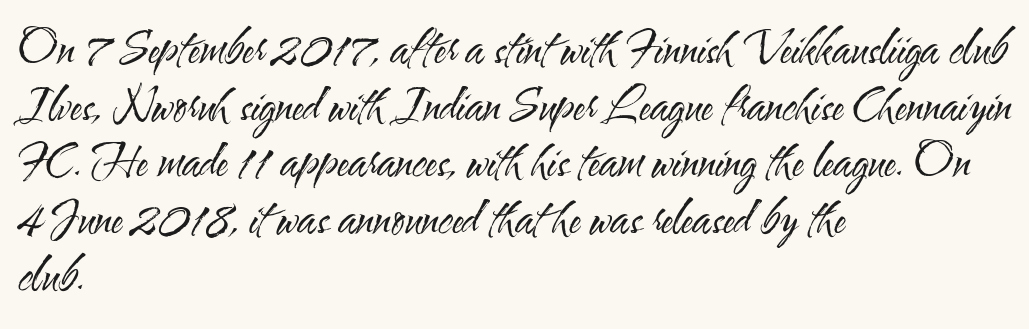
Q: Is the text bold? A: No.
Q: Is the text italic (slanted)? A: Yes.
Q: Is the typeface a serif or a sans-serif typeface? A: Sans-serif.
Q: Is the text underlined? A: No.
Q: How is the paragraph aligned? A: Left-aligned.
Q: Is the spacing between letters normal or unusually wide? A: Normal.
Q: Is the spacing between lines tight, normal or loose? A: Normal.
Q: Width (condensed, normal, or wide)? A: Condensed.
Q: Stroke contrast? A: Medium.
Q: x-height? A: Small.
Q: Monospaced? A: No.
